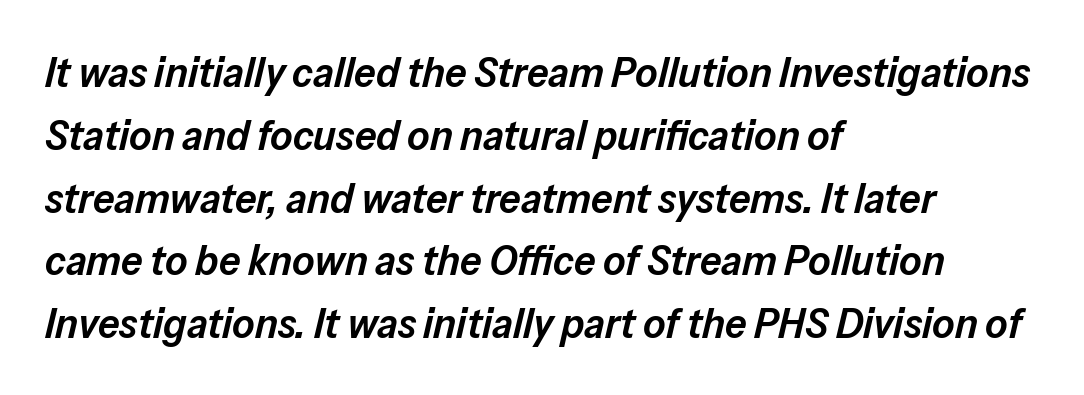
{"italic": "yes", "lean": "right", "slant_degrees": 13, "bold": "semi", "weight": "semibold", "width": "normal", "stroke_contrast": "low", "x_height": "medium", "monospaced": "no", "underline": "no", "align": "left", "line_spacing": "normal", "line_spacing_ratio": 1.46, "letter_spacing": "normal", "letter_spacing_em": 0.0, "glyph_px": 43}
